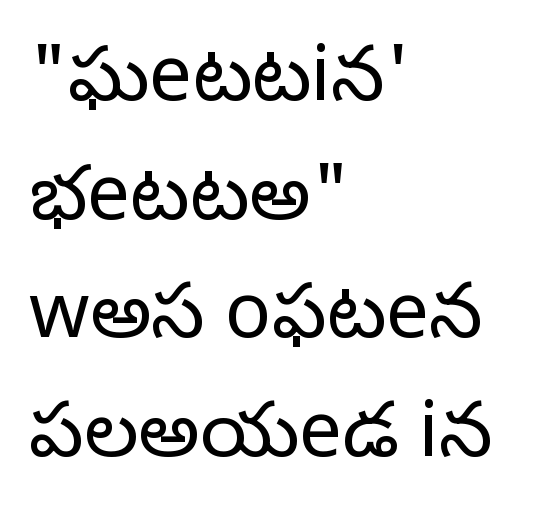
The image shows 77 px light sans-serif type, upright; set left-aligned, normal line spacing (1.54x), normal letter spacing, not underlined; low stroke contrast and a medium x-height.
